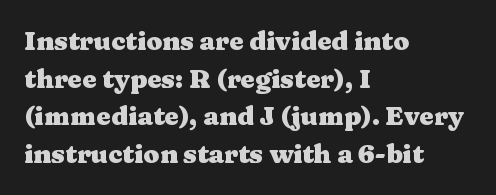
On the weight axis this lands at bold, roughly 700. Words float on clear page, feet unadorned. Interline gaps are of average width in this sample. The rendering keeps characters at their native spacing. In terms of posture, this sample is upright.
